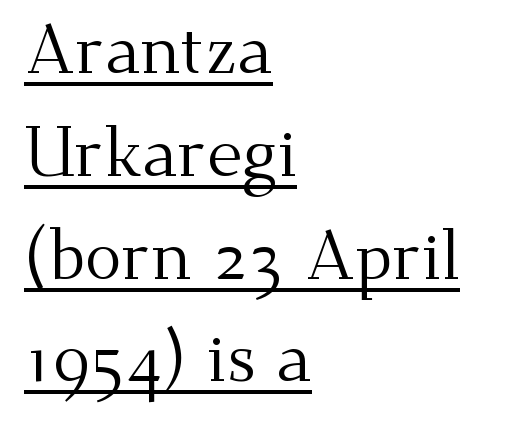
The image shows 69 px regular-weight serif type, upright; set left-aligned, normal line spacing (1.49x), normal letter spacing, underlined; medium stroke contrast and a small x-height.
